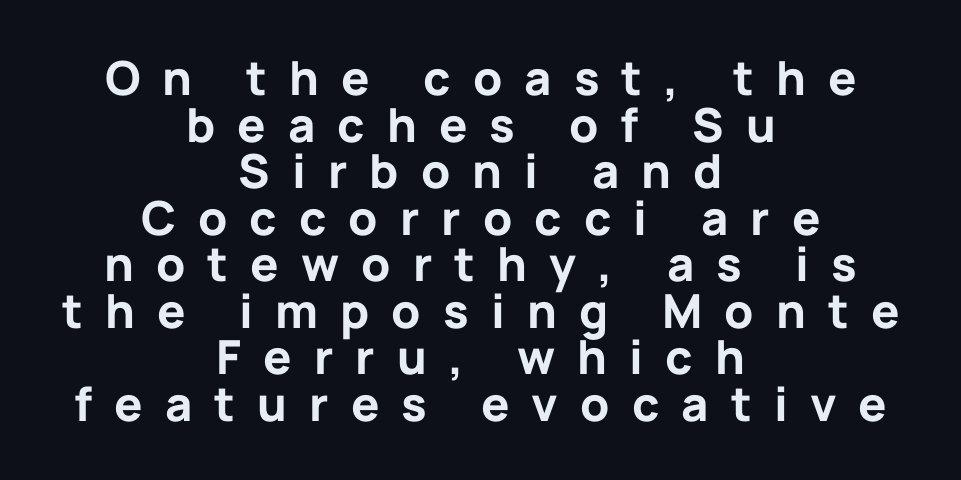
{"serif": "no", "italic": "no", "bold": "yes", "weight": "bold", "width": "normal", "stroke_contrast": "low", "x_height": "medium", "monospaced": "no", "underline": "no", "align": "center", "line_spacing": "tight", "line_spacing_ratio": 0.99, "letter_spacing": "wide", "letter_spacing_em": 0.47, "glyph_px": 47}
